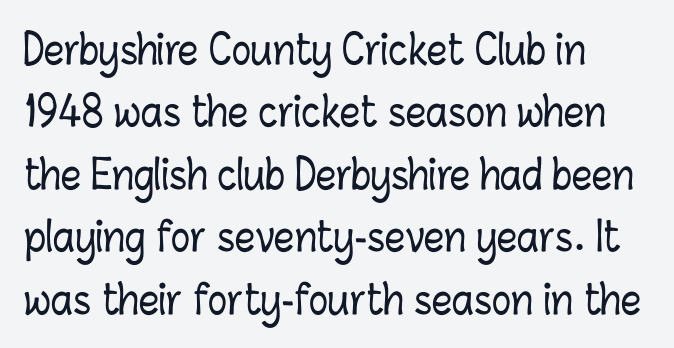
The image shows 40 px condensed type, upright; set left-aligned, normal line spacing (1.56x), normal letter spacing, not underlined; low stroke contrast and a medium x-height.
